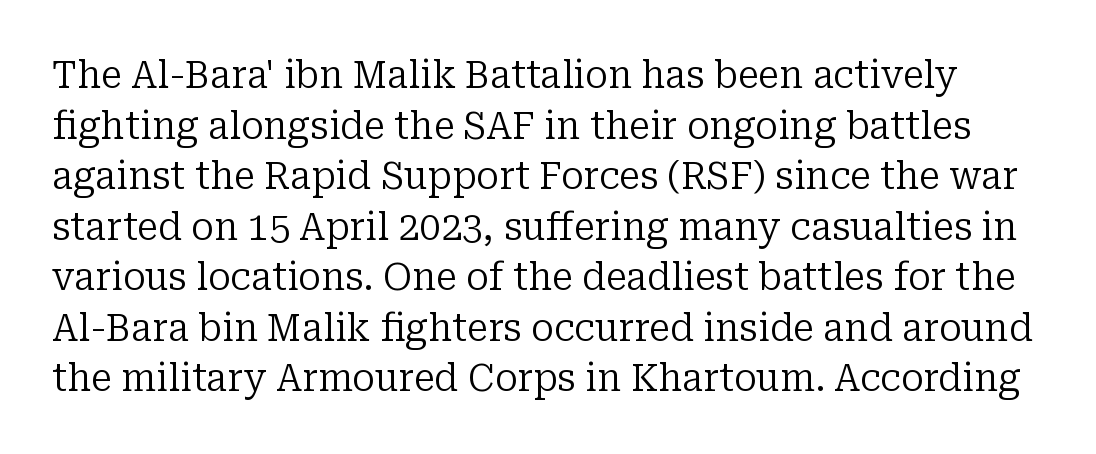
The image shows 38 px regular-weight serif type, upright; set normal line spacing (1.33x), normal letter spacing, not underlined; low stroke contrast and a medium x-height.
